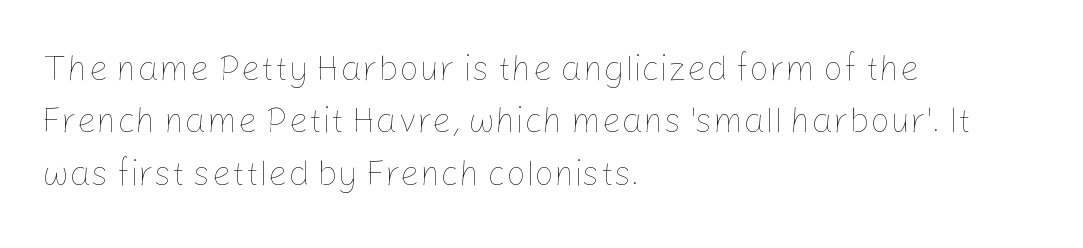
{"italic": "no", "bold": "no", "weight": "thin", "width": "normal", "stroke_contrast": "low", "x_height": "medium", "monospaced": "no", "underline": "no", "align": "left", "line_spacing": "normal", "line_spacing_ratio": 1.5, "letter_spacing": "normal", "letter_spacing_em": 0.0, "glyph_px": 35}
